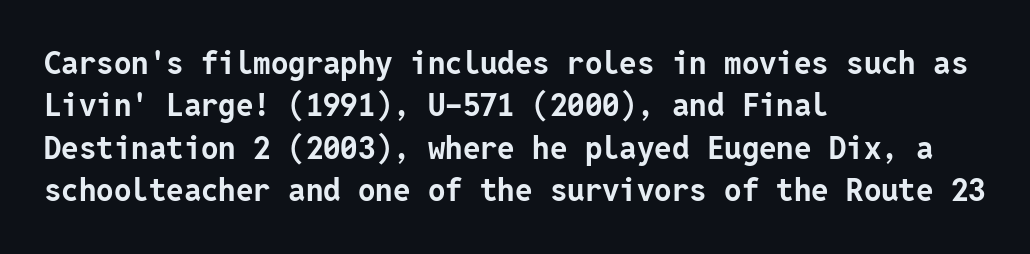
The image shows 31 px bold sans-serif type, upright; set left-aligned, normal line spacing (1.37x), normal letter spacing, not underlined; low stroke contrast and a medium x-height.
